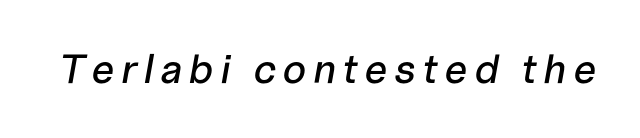
Q: Is the text italic (slanted)? A: Yes, it leans right by about 10 degrees.
Q: Is the text underlined? A: No.
Q: Width (condensed, normal, or wide)? A: Normal.
Q: Stroke contrast? A: Low.
Q: x-height? A: Medium.
Q: Monospaced? A: No.
